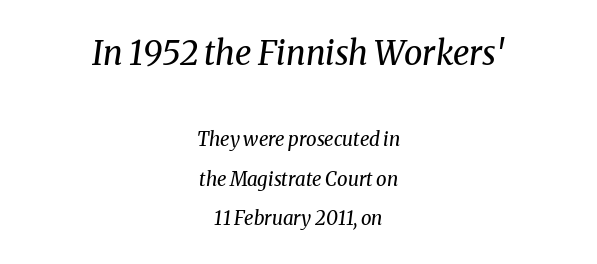
Larger block? The one above; the one below is distinctly smaller. Teacher's note: observe the equal gaps on both sides — that is centered alignment. Tall strokes in this sample are angled rather than plumb. Here the designer chose a conventional face with non-uniform glyph widths. Little horizontal feet cap the strokes, marking this as serif type.
